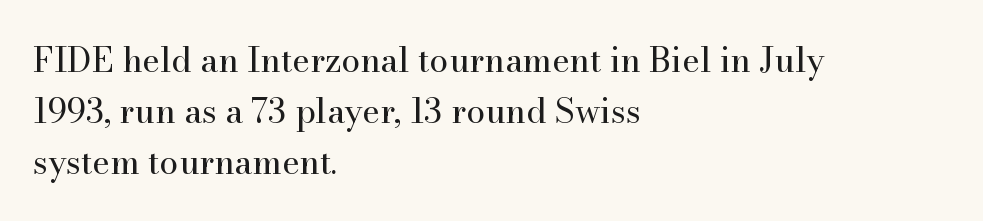
The passage shown is typed in a proportional face where columns would drift. There is no visible air inserted between adjacent glyphs. Beneath every word, the page is bare. Notice how descenders clear the ascenders below comfortably — that's standard leading. A classic flush-left, rag-right setting is used for this passage.
